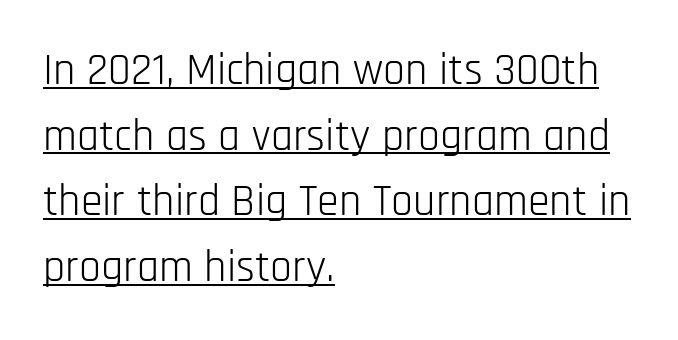
The image shows 44 px light, condensed sans-serif type, upright; set left-aligned, normal line spacing (1.49x), normal letter spacing, underlined; low stroke contrast and a large x-height.
